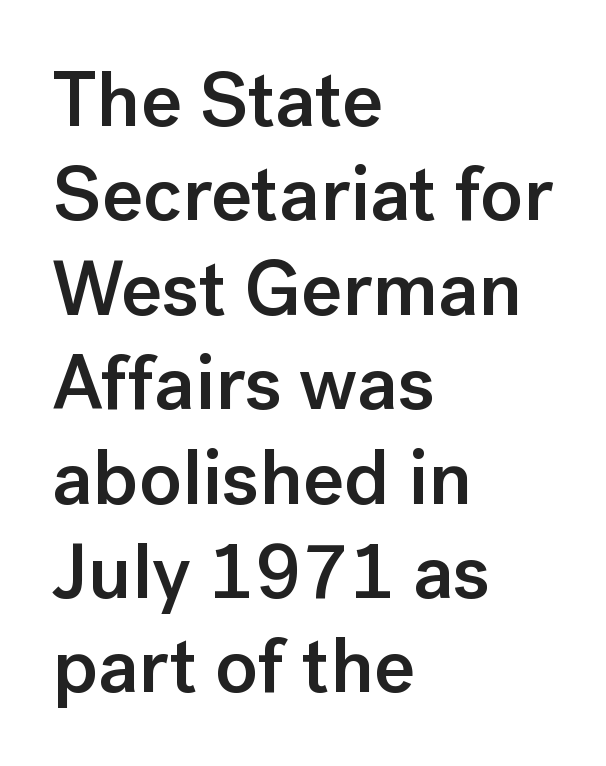
Check the space under the baseline: it is left empty. The letters stand upright; this is a roman face. Is the letter spacing exaggerated? No — it looks like the ordinary default. One-word summary of the alignment: left.
